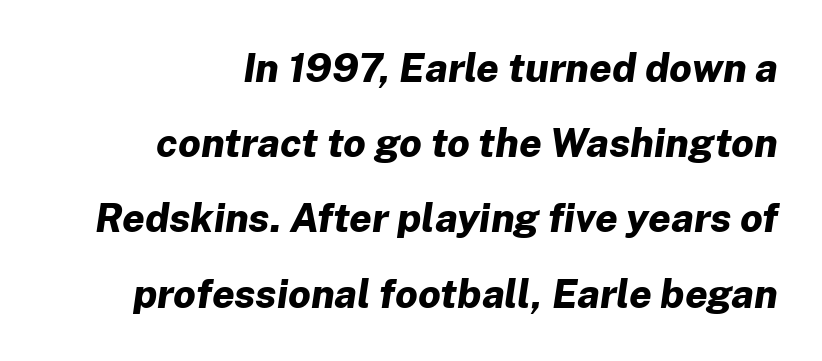
The strip under each line holds only bare page. Style check: oblique. These lines are rendered in a variable-pitch font. This sample is right-justified, so line beginnings fall wherever the words allow.
